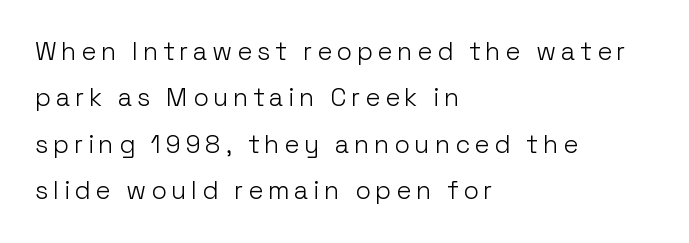
{"italic": "no", "bold": "no", "underline": "no", "align": "left", "line_spacing_ratio": 1.86, "glyph_px": 25}
